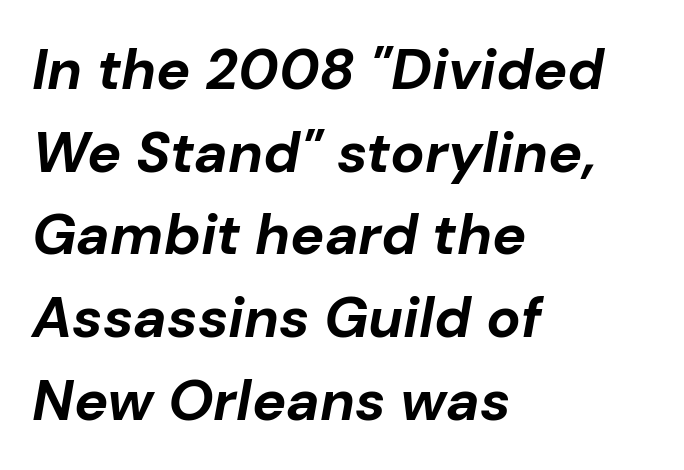
The image shows 57 px bold type, italic (leaning right); set left-aligned, normal line spacing (1.45x), normal letter spacing, not underlined; low stroke contrast and a medium x-height.
